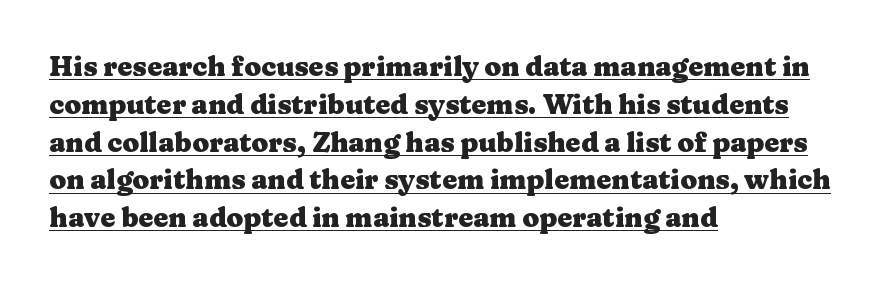
Q: Is the text bold? A: Yes.
Q: Is the text italic (slanted)? A: No, it is upright.
Q: Is the text underlined? A: Yes.
Q: How is the paragraph aligned? A: Left-aligned.
Q: Is the spacing between letters normal or unusually wide? A: Normal.
Q: Is the spacing between lines tight, normal or loose? A: Normal.
